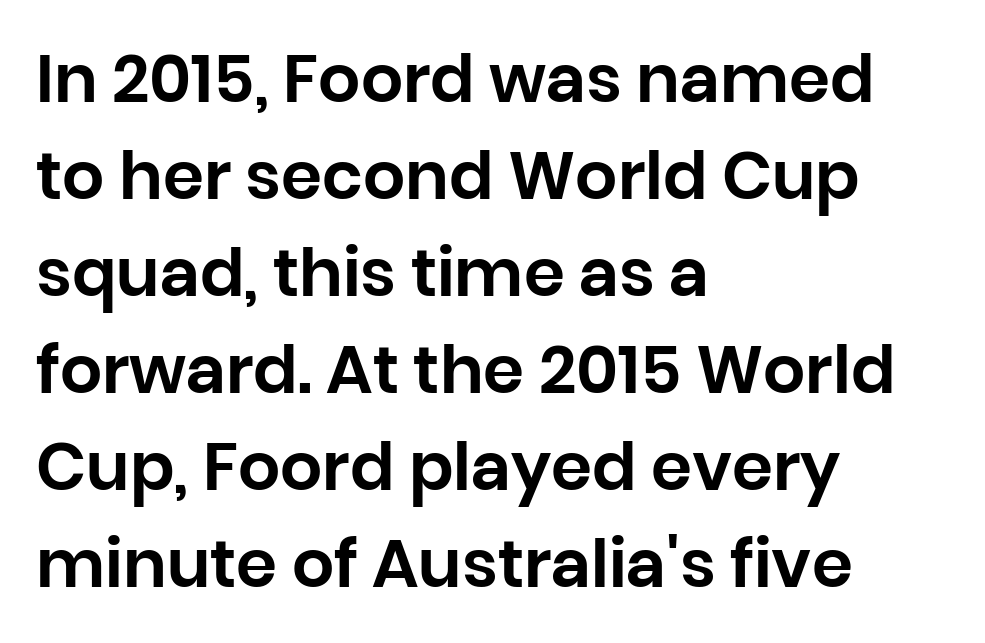
Serif or sans? Sans — the stroke terminals are bare. The rendering uses natural spacing where letterforms have individual widths. A student would call this left alignment; a typographer would say flush left, rag right. Type without underlining. Nope, not italic — everything's standing straight.
